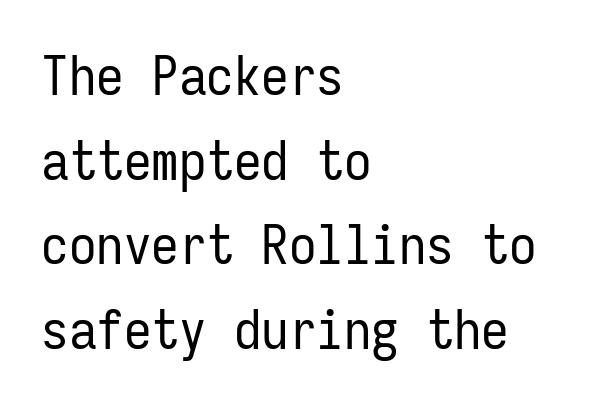
Serif or sans? Sans — the stroke terminals are bare. The rendering uses typewriter-style spacing with identical character cells. Between one letter and the next there's only the usual sliver of space. If you drew a ruler down the left edge, every line would touch it. The gap between lines stays unmarked. Vertical stems look standard width or narrower in stroke.
